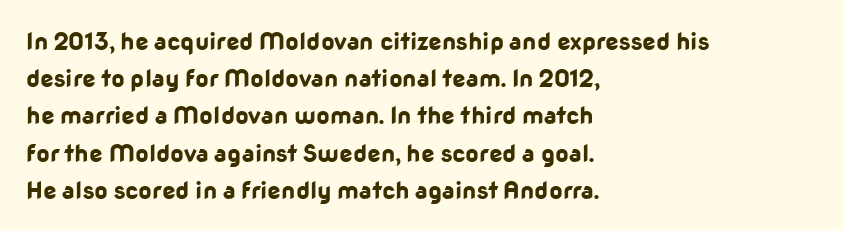
The passage shown has conventional tracking throughout. Underline: absent. The lines in this sample share a left origin and differ only in where they stop. These lines carry a lot of weight — the face is fully bold. Leading: standard. Characters remain perfectly vertical along every line.
